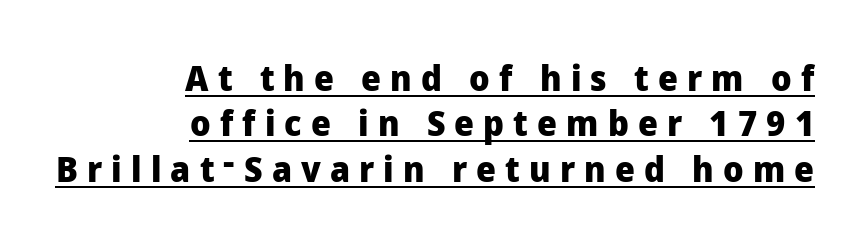
{"serif": "no", "italic": "no", "bold": "yes", "weight": "heavy", "width": "normal", "stroke_contrast": "low", "x_height": "medium", "monospaced": "no", "underline": "yes", "align": "right", "line_spacing": "normal", "line_spacing_ratio": 1.3, "letter_spacing": "wide", "letter_spacing_em": 0.26, "glyph_px": 35}
